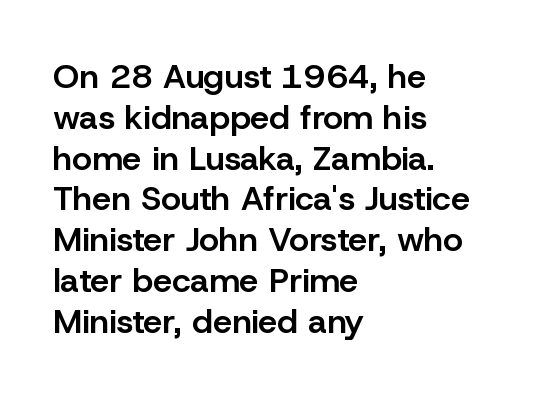
The image shows 34 px semibold sans-serif type, upright; set left-aligned, line spacing 1.2x, normal letter spacing, not underlined; low stroke contrast and a medium x-height.
